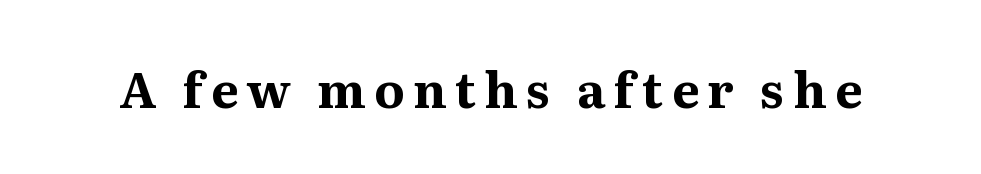
The image shows 49 px bold serif type, upright; set not underlined; medium stroke contrast and a medium x-height.
